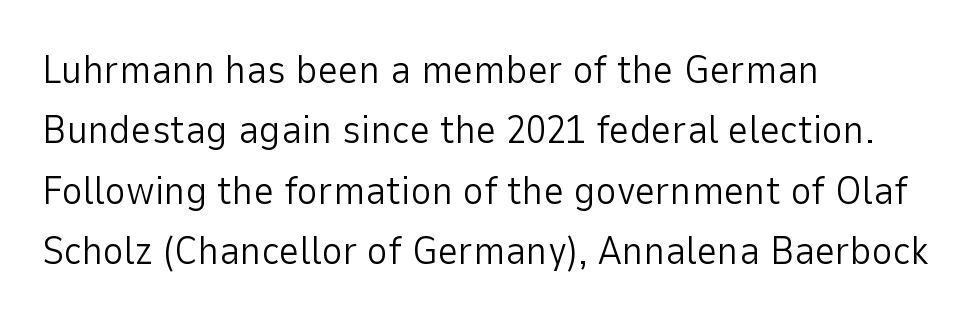
The image shows 40 px light sans-serif type, upright; set left-aligned, normal line spacing (1.51x), normal letter spacing, not underlined; low stroke contrast and a medium x-height.
